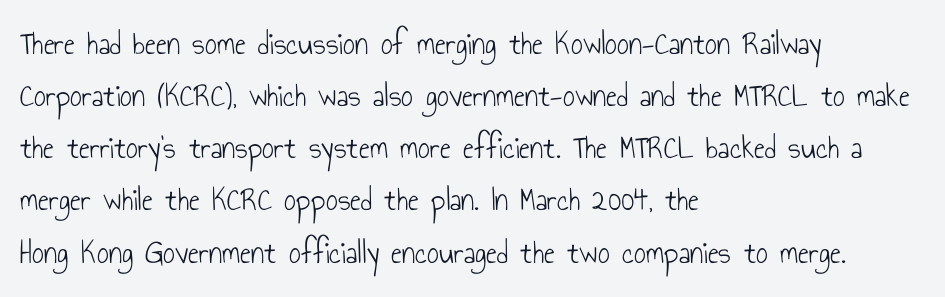
Q: Is the text bold? A: No.
Q: Is the text italic (slanted)? A: No, it is upright.
Q: Is the typeface a serif or a sans-serif typeface? A: Sans-serif.
Q: Is the text underlined? A: No.
Q: How is the paragraph aligned? A: Left-aligned.
Q: Is the spacing between letters normal or unusually wide? A: Normal.
Q: Is the spacing between lines tight, normal or loose? A: Normal.
Q: Width (condensed, normal, or wide)? A: Condensed.
Q: Stroke contrast? A: Low.
Q: x-height? A: Small.
Q: Monospaced? A: No.
